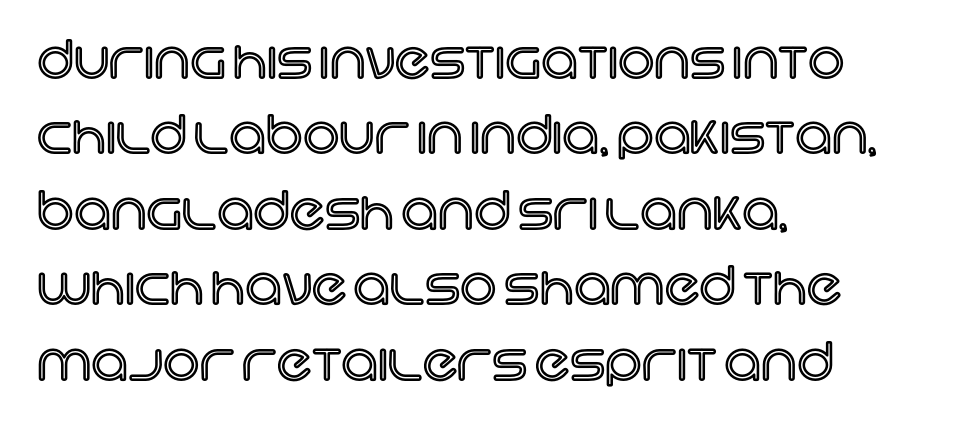
{"italic": "no", "width": "normal", "x_height": "large", "monospaced": "no", "underline": "no", "align": "left", "line_spacing": "normal", "line_spacing_ratio": 1.48, "letter_spacing": "normal", "letter_spacing_em": 0.0, "glyph_px": 51}
